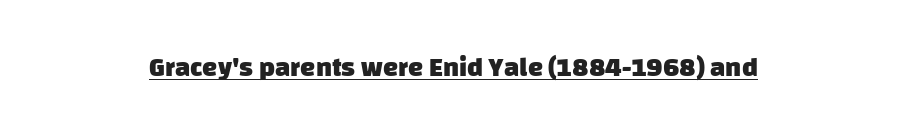
You could call the tracking neutral — neither tight nor loose. The sample's only ornament is a line tracing under the words. Heft: maximum for text — a bold. Compared with a flush-left layout, this one balances lines on the center instead.
